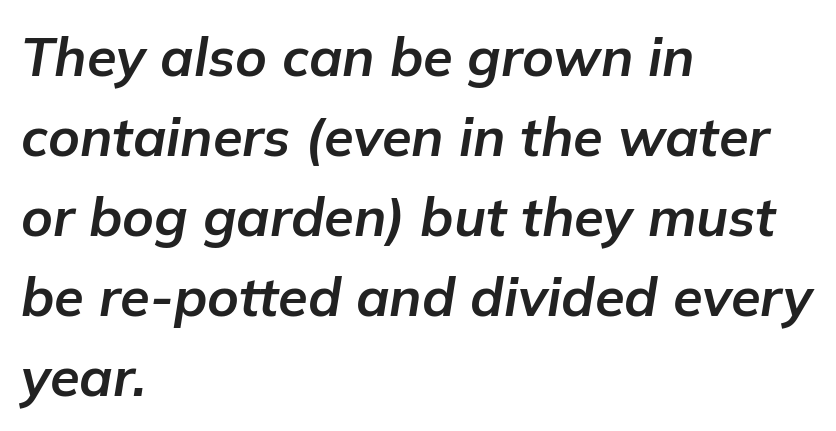
The image shows 54 px bold type, italic (leaning right); set left-aligned, normal line spacing (1.48x), normal letter spacing, not underlined; low stroke contrast and a medium x-height.
